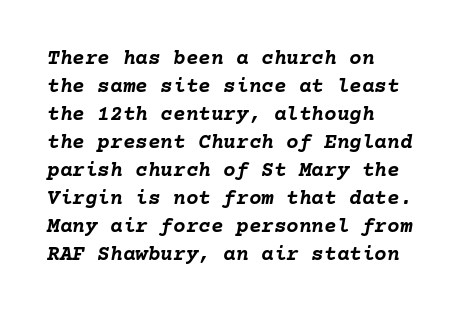
The image shows 21 px bold type, italic (leaning right); set left-aligned, normal line spacing (1.33x), normal letter spacing, not underlined.
